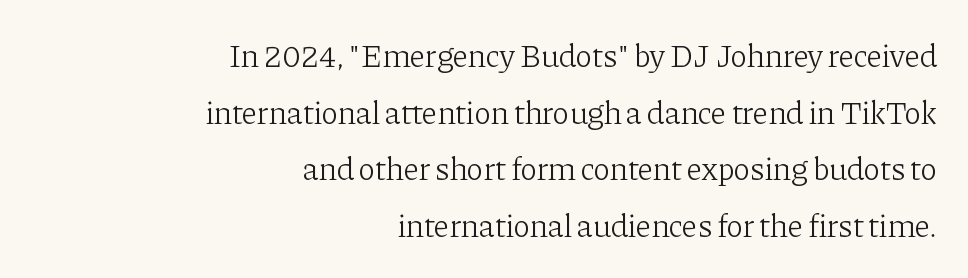
{"serif": "yes", "italic": "no", "bold": "no", "weight": "light", "width": "normal", "stroke_contrast": "low", "x_height": "medium", "monospaced": "no", "underline": "no", "align": "right", "line_spacing_ratio": 1.77, "letter_spacing": "normal", "letter_spacing_em": 0.0, "glyph_px": 32}
